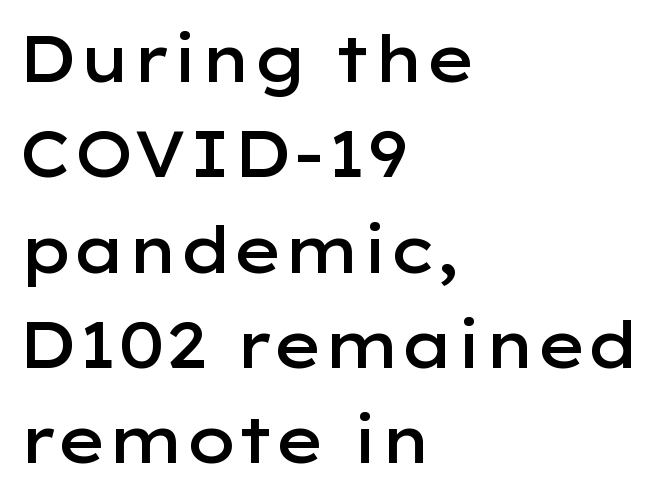
Q: Is the text bold? A: Semi-bold.
Q: Is the text italic (slanted)? A: No, it is upright.
Q: Is the typeface a serif or a sans-serif typeface? A: Sans-serif.
Q: Is the text underlined? A: No.
Q: How is the paragraph aligned? A: Left-aligned.
Q: Is the spacing between letters normal or unusually wide? A: Normal.
Q: Is the spacing between lines tight, normal or loose? A: Normal.
Q: Width (condensed, normal, or wide)? A: Wide.
Q: Stroke contrast? A: Low.
Q: x-height? A: Medium.
Q: Monospaced? A: No.
